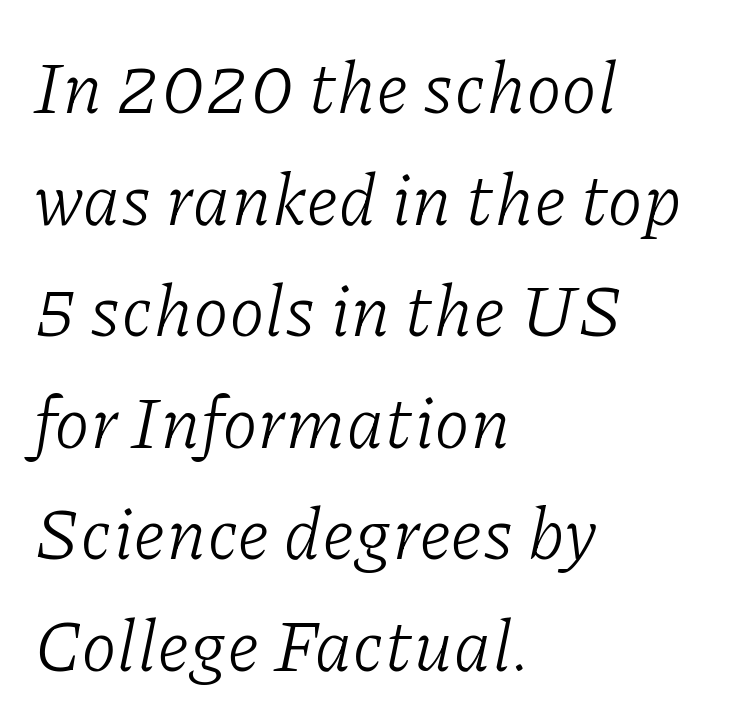
The image shows 72 px light serif type, italic (leaning right); set left-aligned, normal line spacing (1.55x), normal letter spacing, not underlined; low stroke contrast and a medium x-height.
